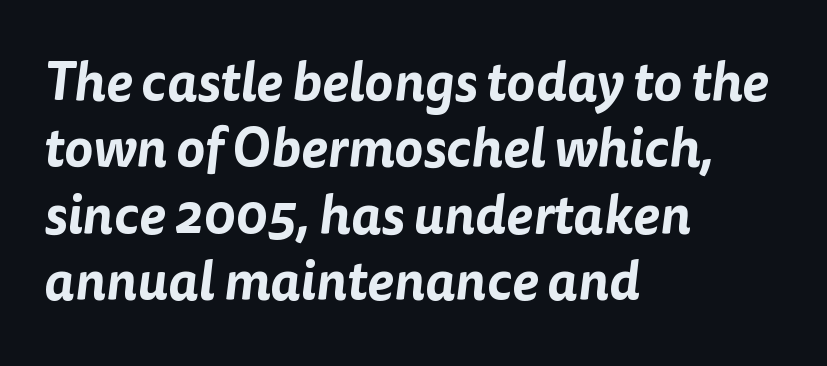
Q: Is the typeface a serif or a sans-serif typeface? A: Sans-serif.
Q: Is the text underlined? A: No.
Q: How is the paragraph aligned? A: Left-aligned.
Q: Is the spacing between letters normal or unusually wide? A: Normal.
Q: Width (condensed, normal, or wide)? A: Normal.
Q: Stroke contrast? A: Low.
Q: x-height? A: Medium.
Q: Monospaced? A: No.
